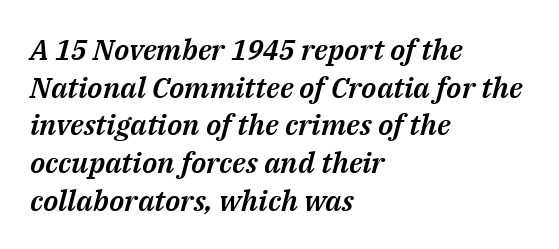
Q: Is the text italic (slanted)? A: Yes, it leans right by about 14 degrees.
Q: Is the text underlined? A: No.
Q: How is the paragraph aligned? A: Left-aligned.
Q: Is the spacing between letters normal or unusually wide? A: Normal.
Q: Is the spacing between lines tight, normal or loose? A: Normal.
Q: Width (condensed, normal, or wide)? A: Normal.
Q: Stroke contrast? A: Medium.
Q: x-height? A: Medium.
Q: Monospaced? A: No.
